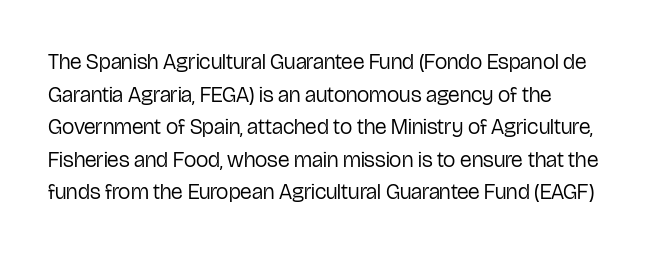
{"italic": "no", "bold": "no", "underline": "no", "line_spacing": "normal", "line_spacing_ratio": 1.48, "letter_spacing": "normal", "letter_spacing_em": 0.0, "glyph_px": 22}
